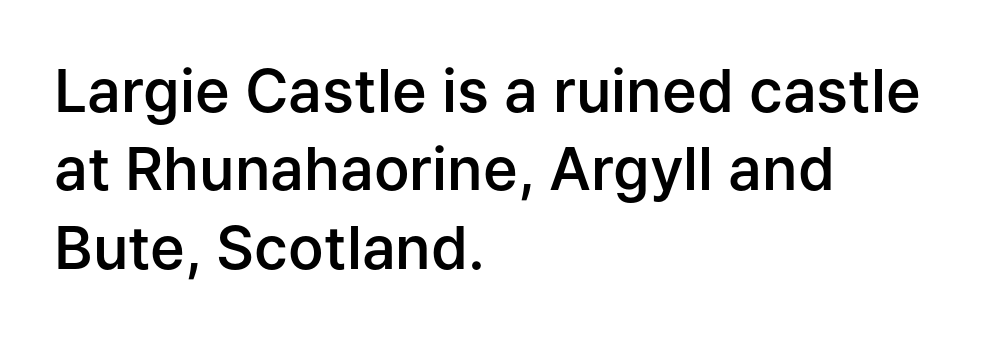
{"serif": "no", "italic": "no", "bold": "semi", "weight": "semibold", "width": "normal", "stroke_contrast": "low", "x_height": "medium", "monospaced": "no", "underline": "no", "align": "left", "line_spacing": "normal", "line_spacing_ratio": 1.33, "letter_spacing": "normal", "letter_spacing_em": 0.0, "glyph_px": 59}
